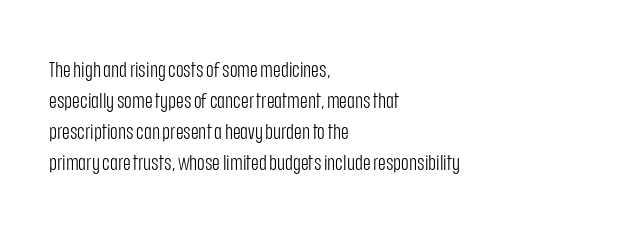
The image shows 21 px text type, upright; set left-aligned, normal line spacing (1.48x), normal letter spacing, not underlined.
